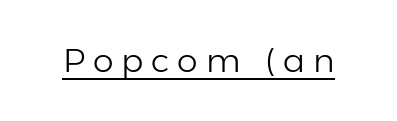
{"serif": "no", "italic": "no", "bold": "no", "weight": "light", "width": "normal", "stroke_contrast": "low", "x_height": "medium", "monospaced": "no", "underline": "yes", "letter_spacing": "wide", "letter_spacing_em": 0.24, "glyph_px": 33}
